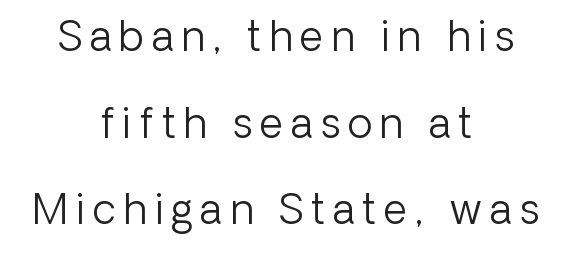
The string is rendered with underlining switched off. Both edges are ragged and mirror each other, which tells us the setting is centered. Successive baselines arrive slowly, with a big drop between each. The passage shown is not bold in any degree.
